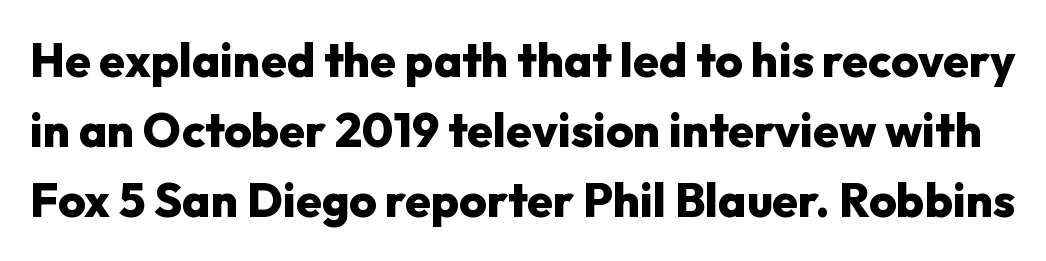
In terms of letterform style, serifs are entirely absent. Heavy, bold letterforms. This sample uses an upright cut, with every glyph sitting square on the baseline. Is this a fixed-width face? No — the glyphs have proportional, varying widths. You could call the tracking neutral — neither tight nor loose. Has an underline been added? It has not.
